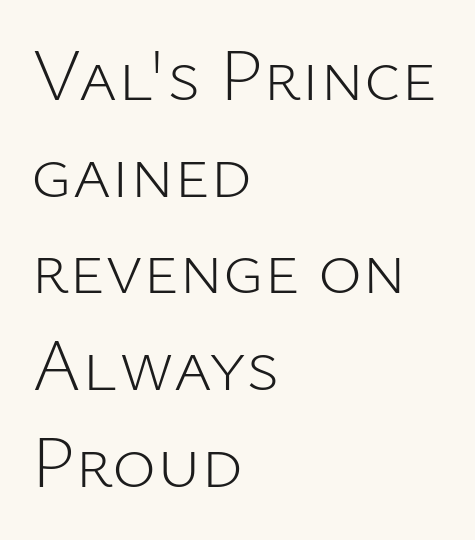
Vertical stems look standard width or narrower in stroke. A student would call this left alignment; a typographer would say flush left, rag right. In terms of leading, this rendering sits right in the middle. Any mark beneath the type? The region is blank. Letterform terminals end flat and unadorned throughout the passage. The face used here is proportionally spaced, like ordinary book or web type.
